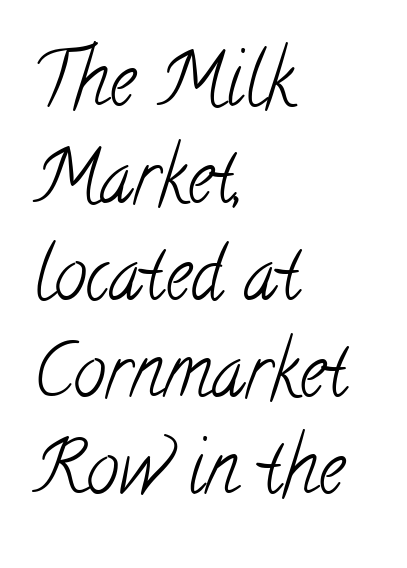
{"bold": "no", "weight": "light", "width": "condensed", "stroke_contrast": "low", "x_height": "small", "monospaced": "no", "underline": "no", "align": "left", "line_spacing": "normal", "line_spacing_ratio": 1.33, "letter_spacing": "normal", "letter_spacing_em": 0.0, "glyph_px": 73}
